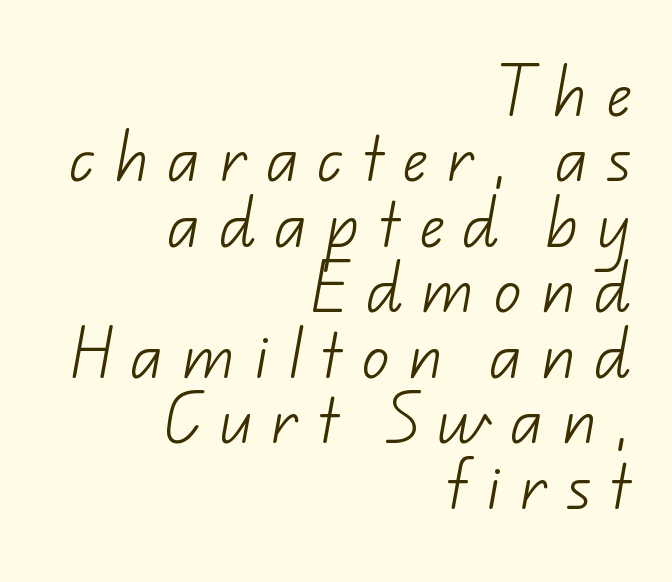
Q: Is the text bold? A: No.
Q: Is the typeface a serif or a sans-serif typeface? A: Sans-serif.
Q: Is the text underlined? A: No.
Q: How is the paragraph aligned? A: Right-aligned.
Q: Is the spacing between letters normal or unusually wide? A: Unusually wide.
Q: Width (condensed, normal, or wide)? A: Normal.
Q: Stroke contrast? A: Low.
Q: x-height? A: Small.
Q: Monospaced? A: No.
